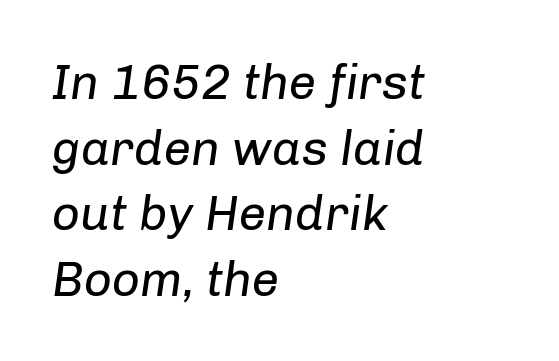
A typesetter would call this proportional, since set widths differ per character. No heavy texture on the line: the type isn't bold. The area under the type is left untouched. Nothing unusual about the tracking: characters are spaced as the font intends.
